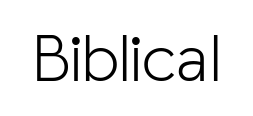
{"serif": "no", "italic": "no", "bold": "no", "weight": "light", "width": "normal", "stroke_contrast": "low", "x_height": "medium", "monospaced": "no", "underline": "no", "letter_spacing": "normal", "letter_spacing_em": 0.0, "glyph_px": 69}
